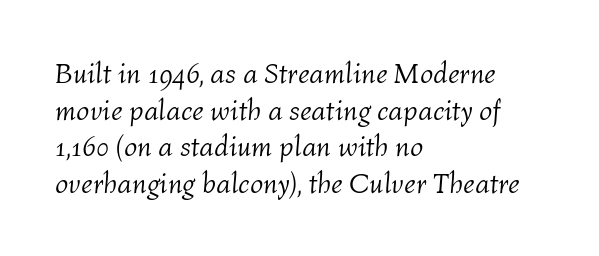
Q: Is the text bold? A: No.
Q: Is the text italic (slanted)? A: Yes, it leans right by about 4 degrees.
Q: Is the text underlined? A: No.
Q: How is the paragraph aligned? A: Left-aligned.
Q: Is the spacing between letters normal or unusually wide? A: Normal.
Q: Is the spacing between lines tight, normal or loose? A: Normal.
Q: Width (condensed, normal, or wide)? A: Normal.
Q: Stroke contrast? A: Medium.
Q: x-height? A: Medium.
Q: Monospaced? A: No.
